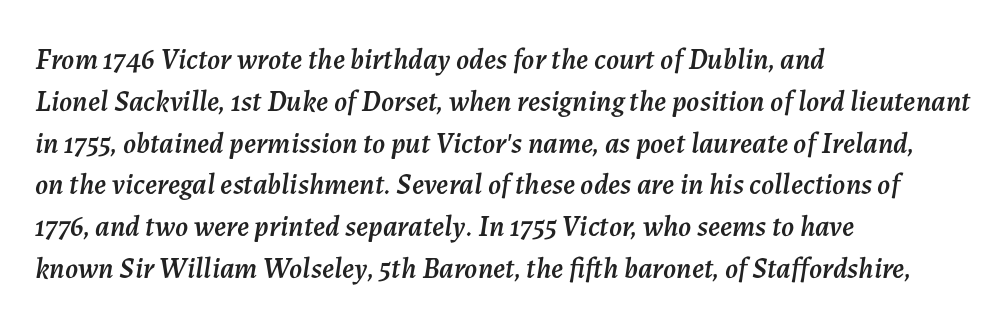
The image shows 29 px text type, italic (leaning right); set left-aligned, normal line spacing (1.44x), normal letter spacing, not underlined; medium stroke contrast and a medium x-height.
